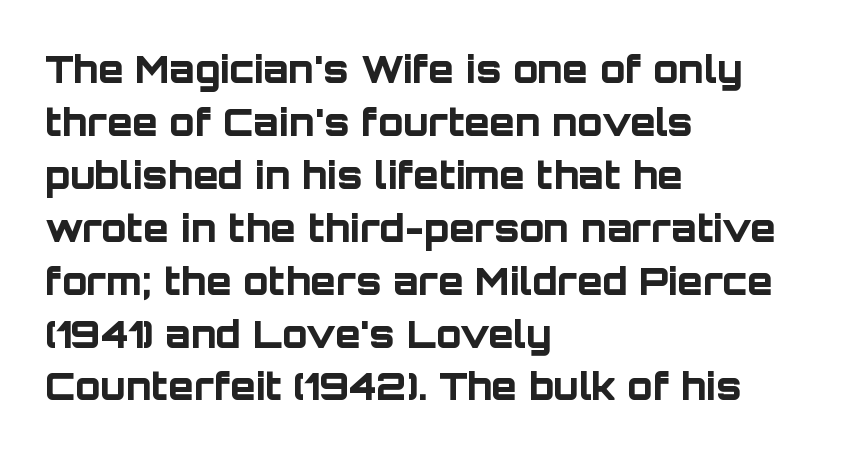
To sum up the face: it is a sans, with no serifs. Students, note that the glyphs here touch the page at normal intervals. Here the designer chose a conventional face with non-uniform glyph widths. In CSS terms this would be text-align: left.
